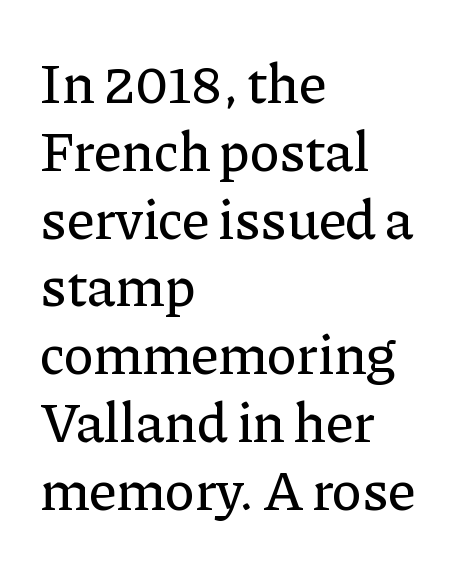
Proportional: the letters do not fall into vertical columns. Type style note: has serifs. This sample is left-justified, so line endings fall wherever the words run out. Letters rest on an invisible, unmarked baseline. Words appear dense and cohesive because spacing is normal.
